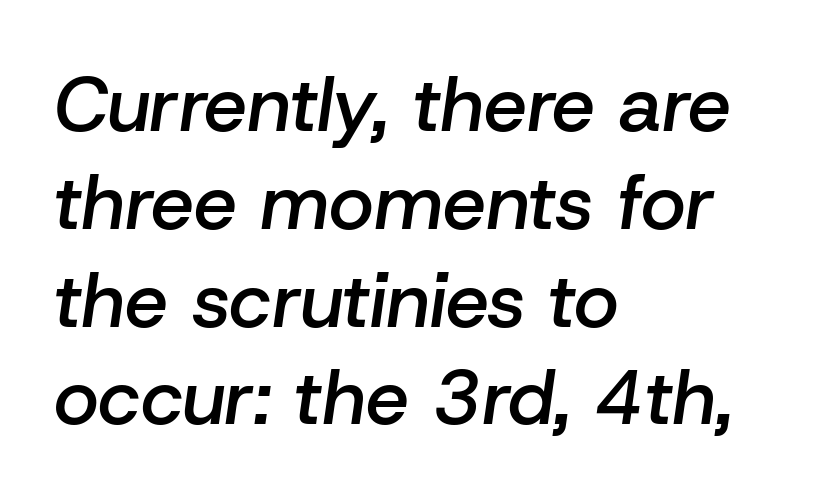
The image shows 77 px semibold type, italic (leaning right); set left-aligned, normal line spacing (1.27x), normal letter spacing, not underlined; low stroke contrast and a medium x-height.
